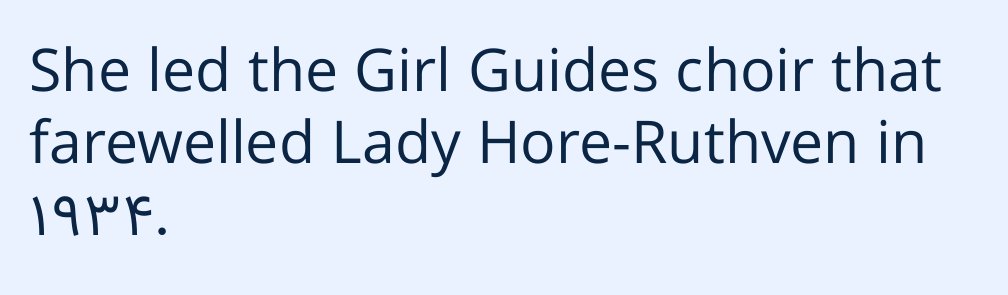
The image shows 59 px regular-weight sans-serif type, upright; set left-aligned, line spacing 1.22x, normal letter spacing, not underlined; low stroke contrast and a medium x-height.
